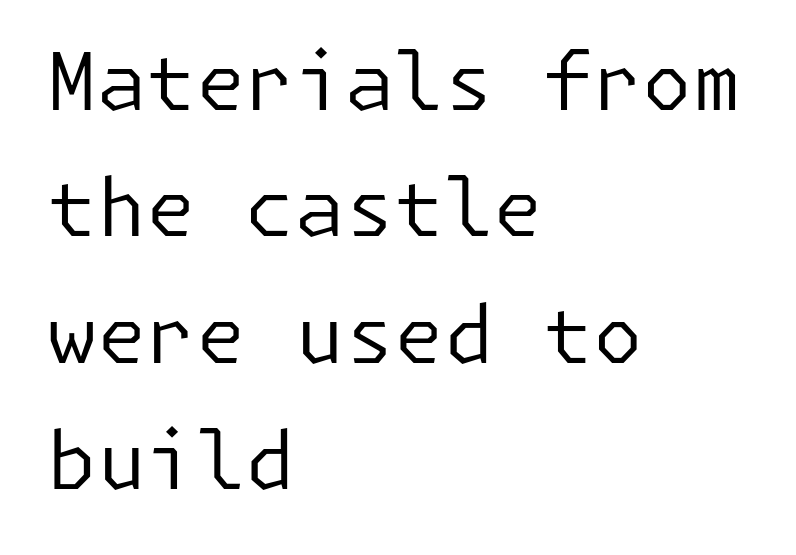
Q: Is the text bold? A: No.
Q: Is the text italic (slanted)? A: No, it is upright.
Q: Is the typeface a serif or a sans-serif typeface? A: Sans-serif.
Q: Is the text underlined? A: No.
Q: How is the paragraph aligned? A: Left-aligned.
Q: Is the spacing between letters normal or unusually wide? A: Normal.
Q: Is the spacing between lines tight, normal or loose? A: Normal.
Q: Width (condensed, normal, or wide)? A: Normal.
Q: Stroke contrast? A: Low.
Q: x-height? A: Medium.
